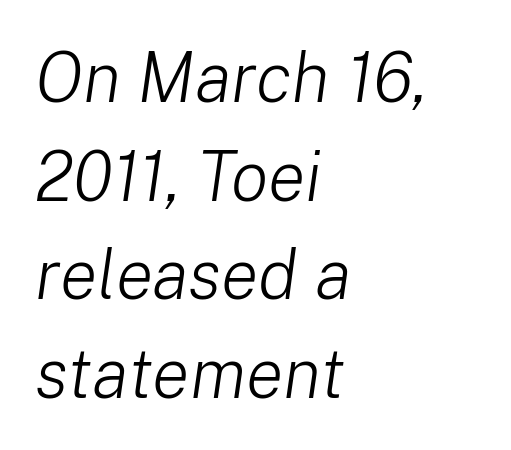
The image shows 70 px light type, italic (leaning right); set left-aligned, normal line spacing (1.41x), normal letter spacing, not underlined; low stroke contrast and a medium x-height.
